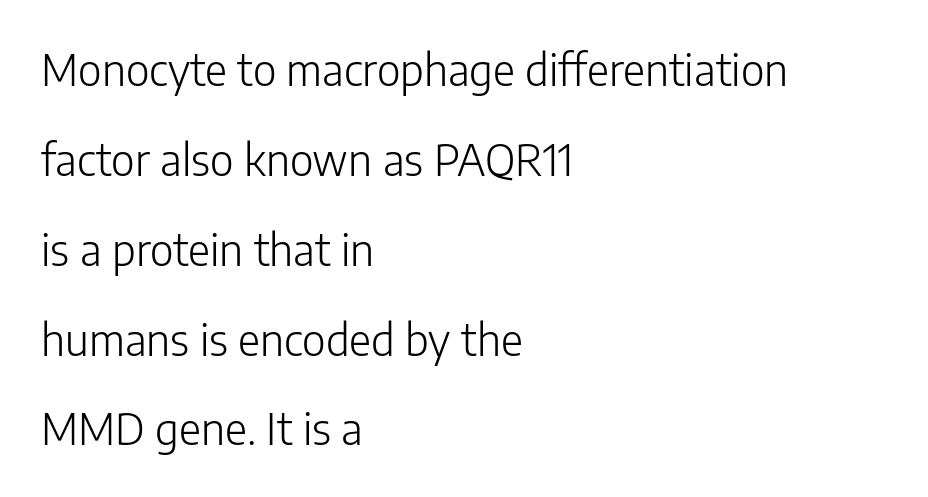
The image shows 43 px light sans-serif type, upright; set left-aligned, loose line spacing (2.09x), normal letter spacing, not underlined; low stroke contrast and a medium x-height.
